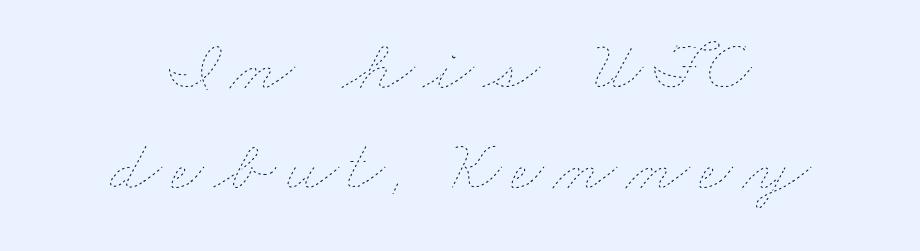
Q: Is the text bold? A: No.
Q: Is the text underlined? A: No.
Q: How is the paragraph aligned? A: Centered.
Q: Is the spacing between lines tight, normal or loose? A: Normal.
Q: Width (condensed, normal, or wide)? A: Wide.
Q: Stroke contrast? A: Low.
Q: x-height? A: Small.
Q: Monospaced? A: No.
